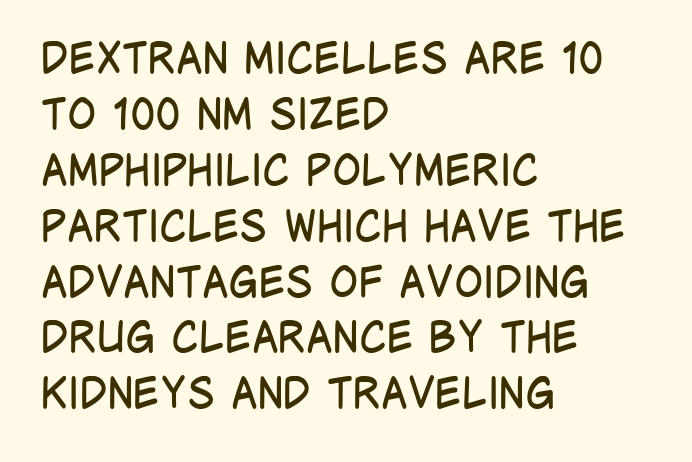
{"serif": "no", "italic": "no", "bold": "no", "weight": "regular", "width": "condensed", "stroke_contrast": "low", "x_height": "large", "monospaced": "no", "underline": "no", "align": "left", "line_spacing": "normal", "line_spacing_ratio": 1.3, "letter_spacing": "normal", "letter_spacing_em": 0.0, "glyph_px": 43}
